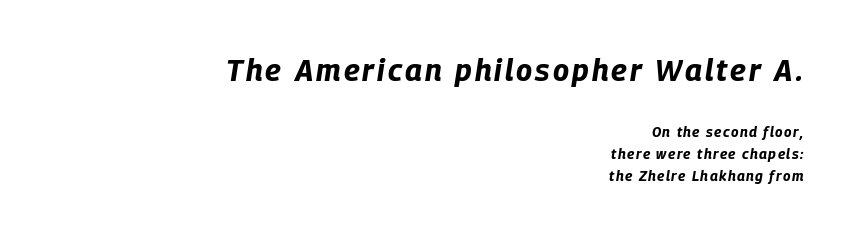
Q: Is the text bold? A: Yes.
Q: Is the text italic (slanted)? A: Yes, it leans right by about 9 degrees.
Q: Is the text underlined? A: No.
Q: How is the paragraph aligned? A: Right-aligned.
Q: Is the spacing between lines tight, normal or loose? A: Normal.
Q: Which block of text is set in a larger size, the first (top) or the second (bottom)? A: The first (top) one.
Q: Width (condensed, normal, or wide)? A: Condensed.
Q: Stroke contrast? A: Low.
Q: x-height? A: Large.
Q: Monospaced? A: No.
